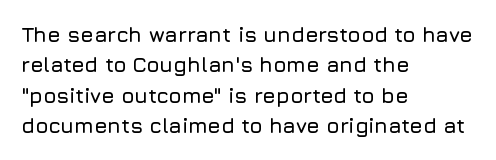
{"italic": "no", "underline": "no", "align": "left", "line_spacing": "normal", "line_spacing_ratio": 1.45, "letter_spacing": "normal", "letter_spacing_em": 0.0, "glyph_px": 21}
